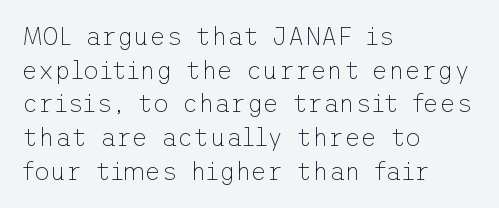
Q: Is the text bold? A: No.
Q: Is the text italic (slanted)? A: No, it is upright.
Q: Is the text underlined? A: No.
Q: How is the paragraph aligned? A: Left-aligned.
Q: Is the spacing between letters normal or unusually wide? A: Normal.
Q: Is the spacing between lines tight, normal or loose? A: Normal.
